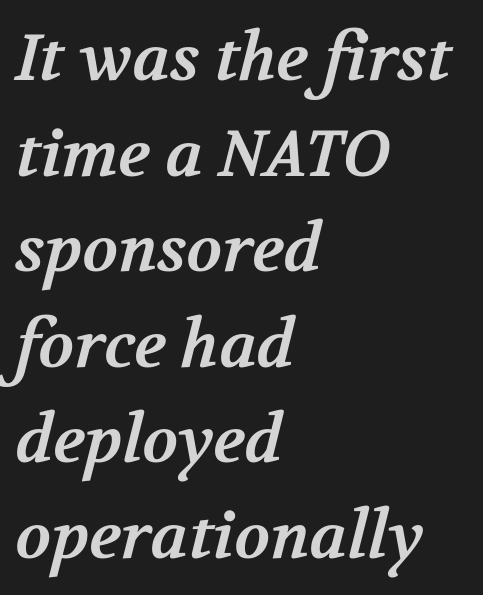
This is serif lettering, the kind often seen in printed books. These lines are set flush left with a ragged right edge. You could not count columns in this text — the font is proportionally spaced. The specimen omits any rule beneath the text block's lines. Here the glyphs are tracked normally, forming tight word shapes.
